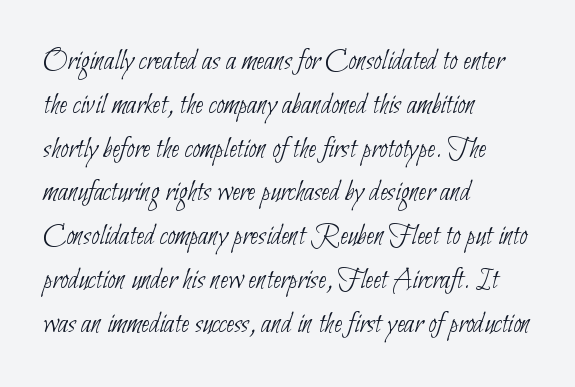
Students, note that the glyphs here touch the page at normal intervals. The setting favours the left margin, as ordinary paragraphs usually do. Beneath every word, the page is bare. Classification — sans serif. The block of text has a typical density, with ordinary space between rows. Think of a printed novel: that variable character pitch is what you see here.
